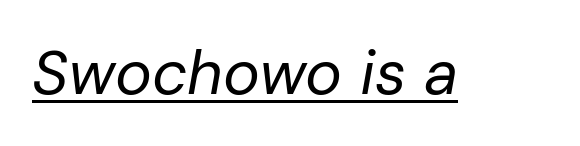
The rendering keeps characters at their native spacing. The letters look calm and open, with moderate or lighter stems. Character widths vary here, with narrow letters taking less room than wide ones. This rendering features underlined lettering.
